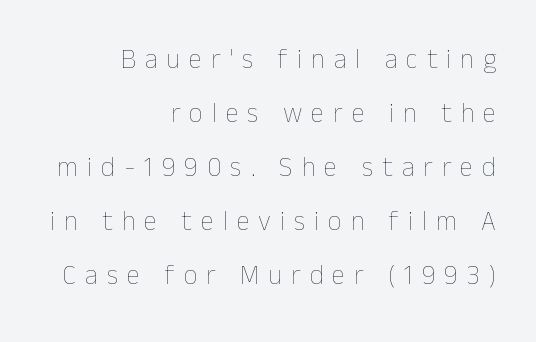
Q: Is the text bold? A: No.
Q: Is the text italic (slanted)? A: No, it is upright.
Q: Is the text underlined? A: No.
Q: How is the paragraph aligned? A: Right-aligned.
Q: Is the spacing between letters normal or unusually wide? A: Unusually wide.
Q: Is the spacing between lines tight, normal or loose? A: Loose.
